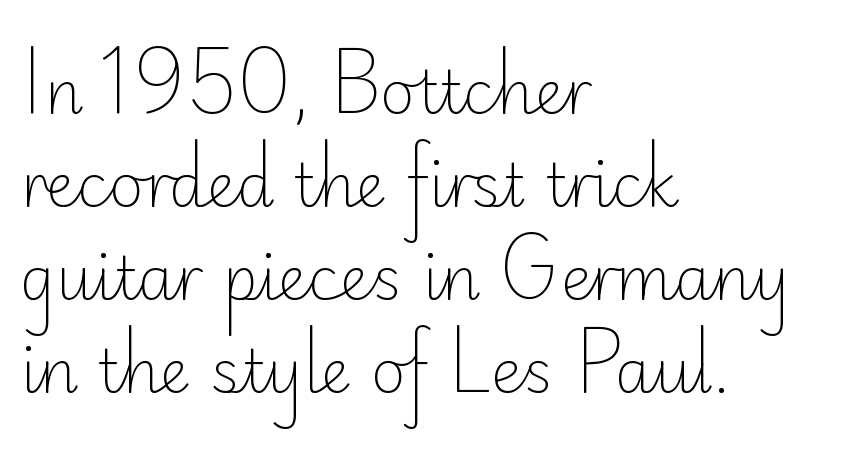
Q: Is the text bold? A: No.
Q: Is the text italic (slanted)? A: No, it is upright.
Q: Is the typeface a serif or a sans-serif typeface? A: Sans-serif.
Q: Is the text underlined? A: No.
Q: How is the paragraph aligned? A: Left-aligned.
Q: Is the spacing between letters normal or unusually wide? A: Normal.
Q: Is the spacing between lines tight, normal or loose? A: Normal.
Q: Width (condensed, normal, or wide)? A: Normal.
Q: Stroke contrast? A: Low.
Q: x-height? A: Small.
Q: Monospaced? A: No.
